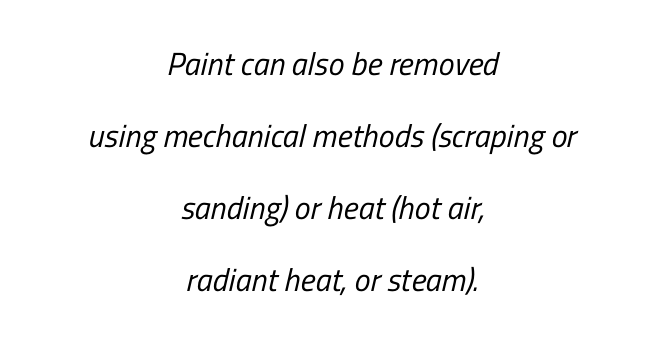
{"serif": "no", "bold": "no", "weight": "regular", "width": "condensed", "stroke_contrast": "low", "x_height": "medium", "monospaced": "no", "underline": "no", "align": "center", "line_spacing": "loose", "line_spacing_ratio": 2.25, "letter_spacing": "normal", "letter_spacing_em": 0.0, "glyph_px": 32}
